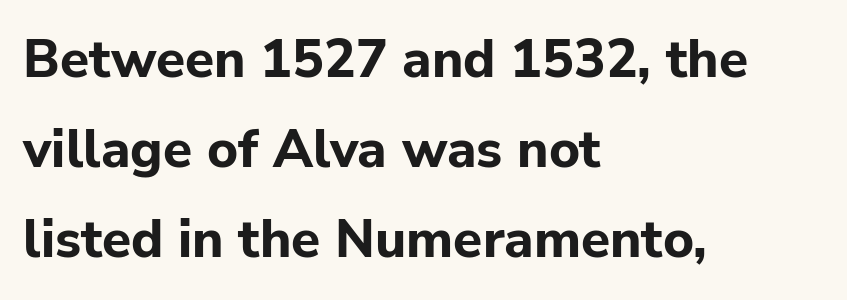
Line starts are locked; line ends wander. To sum up the face: it is a sans, with no serifs. Caption: standard tracking, unaltered. Underline: absent.
